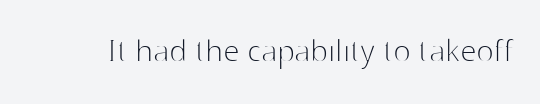
{"serif": "no", "italic": "no", "bold": "no", "weight": "thin", "width": "normal", "stroke_contrast": "high", "x_height": "medium", "monospaced": "no", "underline": "no", "letter_spacing": "normal", "letter_spacing_em": 0.0, "glyph_px": 37}
